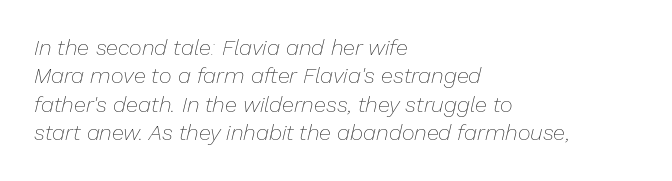
This is oblique type, the kind used for emphasis or titles. Between one letter and the next there's only the usual sliver of space. The baseline area is clear. This sample keeps an unexceptional amount of space between lines. Counters stay open thanks to moderate or lighter strokes. This sample is left-justified, so line endings fall wherever the words run out.
